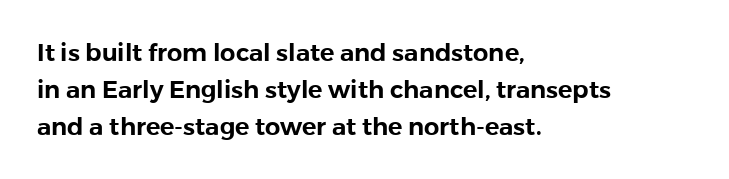
This is roman type, the default non-slanted kind. The lines in this sample share a left origin and differ only in where they stop. Glance below the letters and you will spot only blank space. The line-height multiplier appears to be the usual default. No extra tracking has been applied to these lines.
